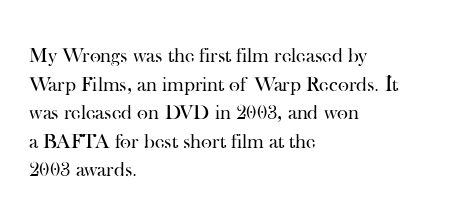
{"italic": "no", "bold": "no", "underline": "no", "align": "left", "line_spacing": "normal", "line_spacing_ratio": 1.36, "letter_spacing": "normal", "letter_spacing_em": 0.0, "glyph_px": 21}
